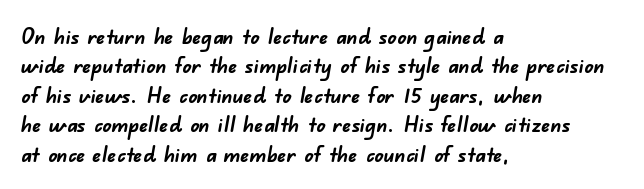
Q: Is the text bold? A: Yes.
Q: Is the text underlined? A: No.
Q: How is the paragraph aligned? A: Left-aligned.
Q: Is the spacing between letters normal or unusually wide? A: Normal.
Q: Is the spacing between lines tight, normal or loose? A: Normal.
